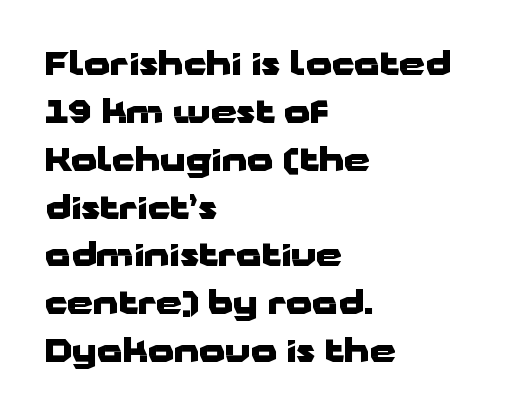
{"serif": "no", "italic": "no", "bold": "yes", "weight": "heavy", "width": "wide", "stroke_contrast": "low", "x_height": "medium", "monospaced": "no", "underline": "no", "align": "left", "line_spacing": "normal", "line_spacing_ratio": 1.45, "letter_spacing": "normal", "letter_spacing_em": 0.0, "glyph_px": 33}
